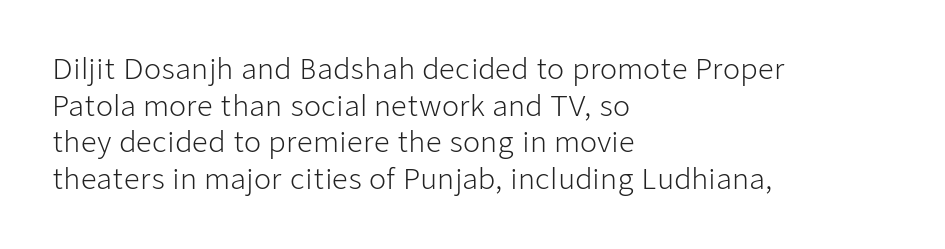
Nothing sits at the stroke ends, so this counts as sans-serif. Do the characters align in a grid? No, the font is proportional. Between one letter and the next there's only the usual sliver of space. Rendered with straight, roman letterforms. Glance below the letters and you will spot only blank space. Is this a heavy cut? Hardly; it is regular or lighter.
